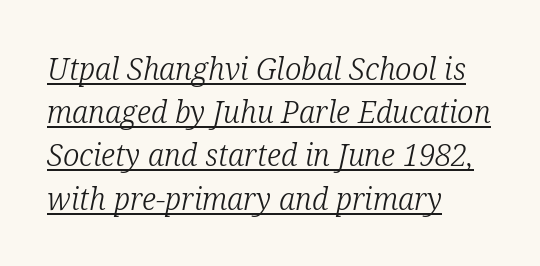
The rendering uses the underline text-decoration. Is the stroke heavy? The answer is a plain regular-or-lighter. Observe the ordinary spacing: letters are neighbours, not strangers. Left-aligned paragraph, ragged on the right. Looking at the ascenders, they clearly lean.
